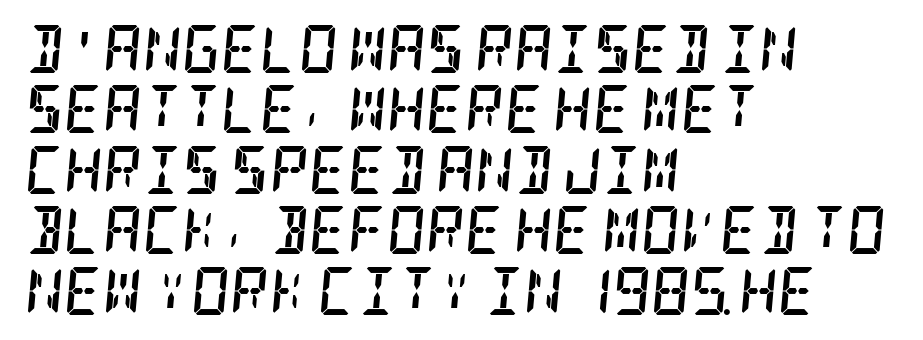
Just letters on the line, the space beneath them empty. How would I describe the line gaps? Plain and ordinary. The glyphs look as if they've been sheared to an angle. These words are printed bold, with thick strokes throughout. The face used here is seriffed, in the tradition of book romans. Tracking here is standard; glyphs follow each other at the usual distance.
